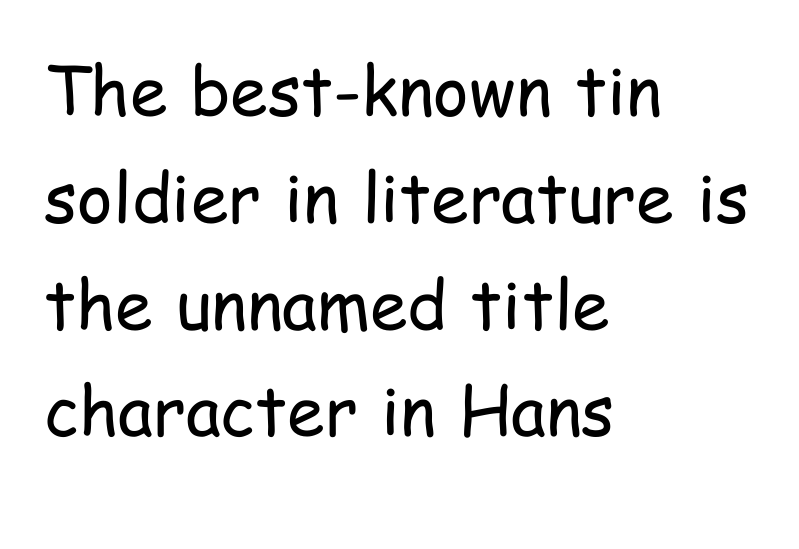
Q: Is the text bold? A: No.
Q: Is the text italic (slanted)? A: No, it is upright.
Q: Is the typeface a serif or a sans-serif typeface? A: Sans-serif.
Q: Is the text underlined? A: No.
Q: How is the paragraph aligned? A: Left-aligned.
Q: Is the spacing between letters normal or unusually wide? A: Normal.
Q: Is the spacing between lines tight, normal or loose? A: Normal.
Q: Width (condensed, normal, or wide)? A: Condensed.
Q: Stroke contrast? A: Low.
Q: x-height? A: Medium.
Q: Monospaced? A: No.
